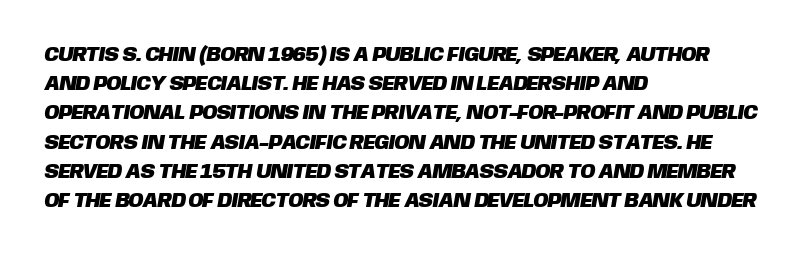
Each new line begins a customary step beneath the previous one. Compared with a centered layout, this one pins lines to the left instead. The face used here is rendered with its standard letterfit. A bare baseline throughout the passage.
